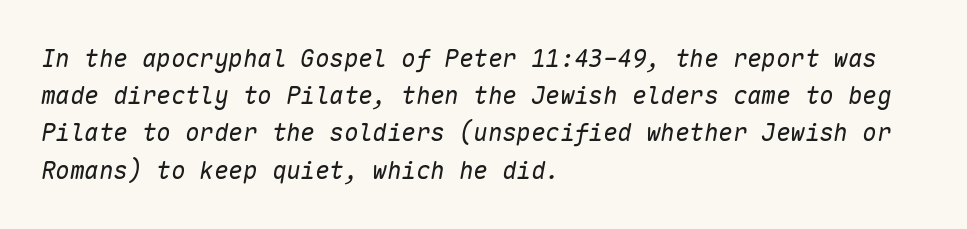
Q: Is the text bold? A: No.
Q: Is the text italic (slanted)? A: Yes, it leans right by about 10 degrees.
Q: Is the text underlined? A: No.
Q: How is the paragraph aligned? A: Left-aligned.
Q: Is the spacing between letters normal or unusually wide? A: Normal.
Q: Is the spacing between lines tight, normal or loose? A: Normal.
